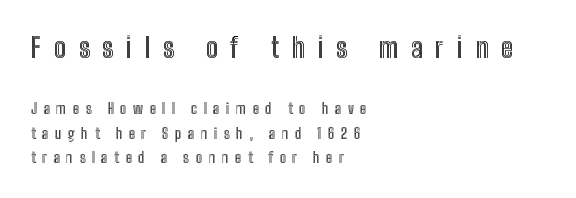
The image shows 27 px text type, upright; set left-aligned, line spacing 1.76x, unusually wide letter spacing (+0.47 em), not underlined; the first (top) block is 1.93x larger.
